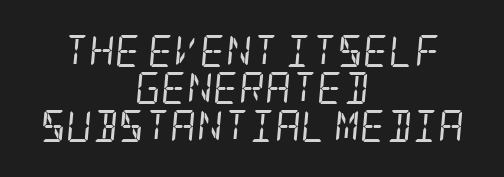
{"serif": "yes", "italic": "yes", "lean": "right", "slant_degrees": 5, "bold": "no", "weight": "regular", "width": "condensed", "stroke_contrast": "low", "x_height": "large", "underline": "no", "align": "center", "line_spacing_ratio": 1.17, "letter_spacing": "normal", "letter_spacing_em": 0.0, "glyph_px": 32}
